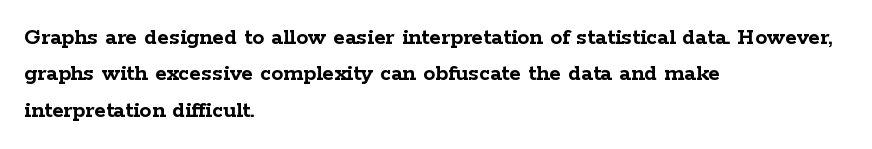
Q: Is the text bold? A: Yes.
Q: Is the text italic (slanted)? A: No, it is upright.
Q: Is the text underlined? A: No.
Q: How is the paragraph aligned? A: Left-aligned.
Q: Is the spacing between letters normal or unusually wide? A: Normal.
Q: Is the spacing between lines tight, normal or loose? A: Normal.
